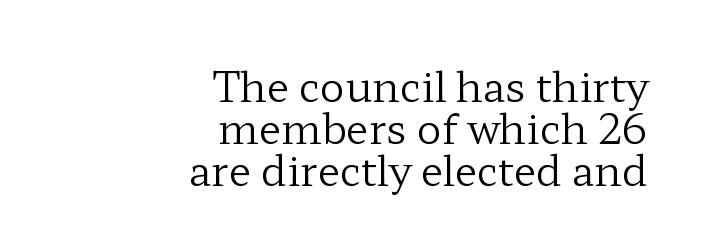
{"serif": "yes", "italic": "no", "bold": "no", "weight": "regular", "width": "wide", "stroke_contrast": "low", "x_height": "medium", "monospaced": "no", "underline": "no", "align": "right", "line_spacing": "tight", "line_spacing_ratio": 1.02, "letter_spacing": "normal", "letter_spacing_em": 0.0, "glyph_px": 41}
